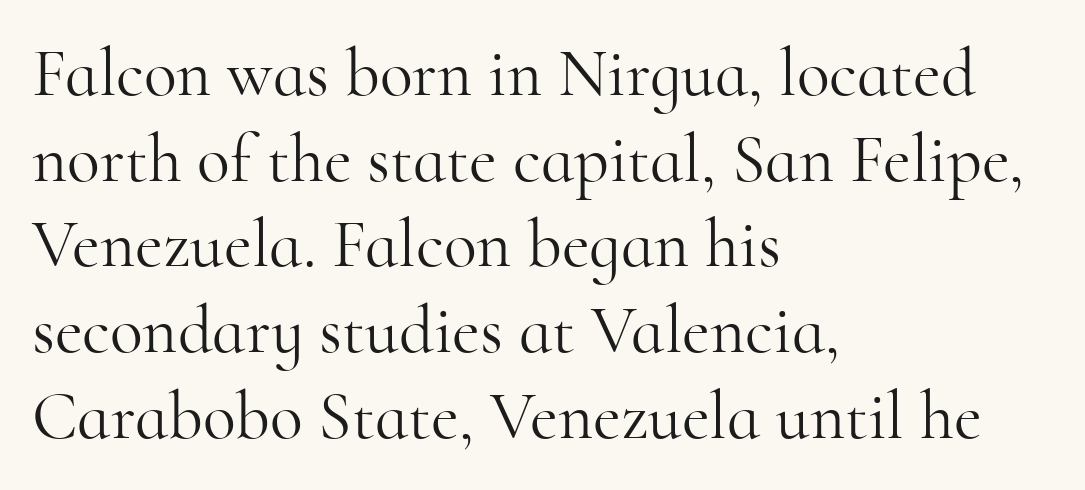
{"serif": "yes", "italic": "no", "bold": "no", "weight": "light", "width": "normal", "stroke_contrast": "high", "x_height": "small", "monospaced": "no", "underline": "no", "align": "left", "line_spacing": "normal", "line_spacing_ratio": 1.26, "letter_spacing": "normal", "letter_spacing_em": 0.0, "glyph_px": 68}
